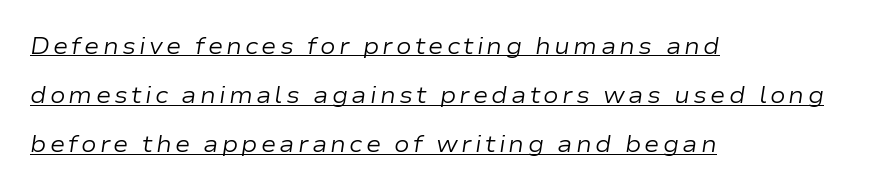
The image shows 23 px text type, italic (leaning right); set left-aligned, loose line spacing (2.14x), underlined.
